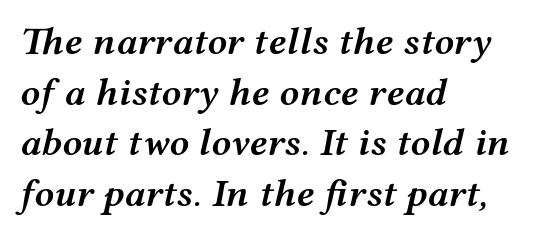
{"italic": "yes", "lean": "right", "slant_degrees": 12, "bold": "semi", "weight": "semibold", "width": "wide", "stroke_contrast": "medium", "x_height": "medium", "monospaced": "no", "underline": "no", "align": "left", "line_spacing": "normal", "line_spacing_ratio": 1.3, "letter_spacing": "normal", "letter_spacing_em": 0.0, "glyph_px": 39}
